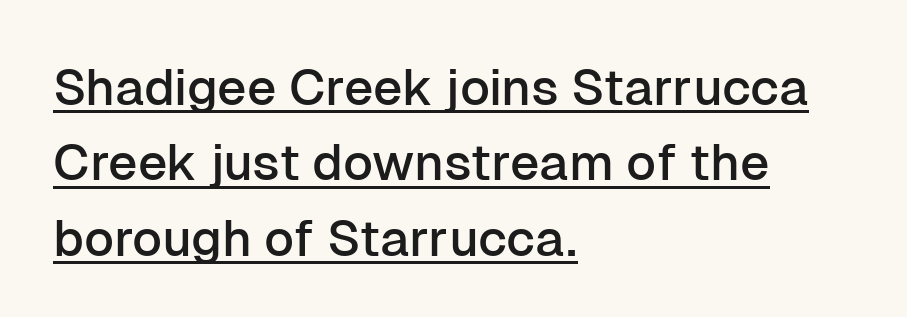
Reading down the column, the eye jumps a familiar distance to each next line. These lines keep a tight, regular rhythm from letter to letter. You can see a thin bar hugging the bottom of the glyphs. All the whitespace from short lines collects on the right. Each letter keeps its own natural width here, so spacing adapts to shape. A roman cut, with each character standing at attention.
